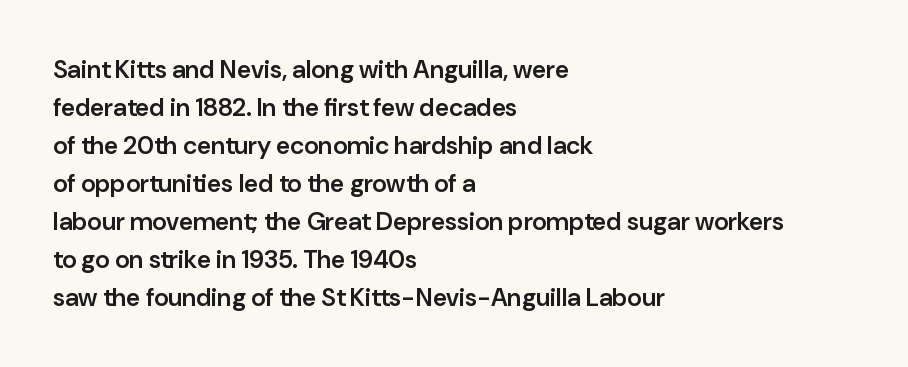
Q: Is the text bold? A: Semi-bold.
Q: Is the text italic (slanted)? A: No, it is upright.
Q: Is the text underlined? A: No.
Q: How is the paragraph aligned? A: Left-aligned.
Q: Is the spacing between letters normal or unusually wide? A: Normal.
Q: Is the spacing between lines tight, normal or loose? A: Normal.
